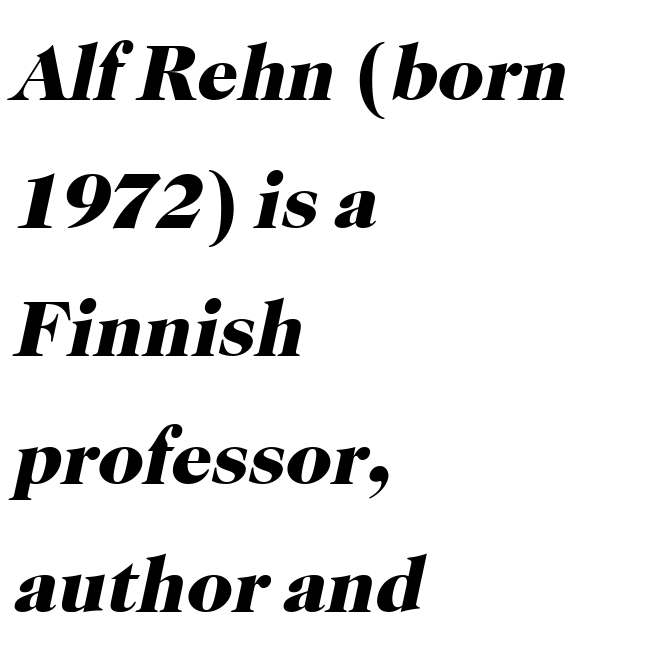
Q: Is the text bold? A: Yes.
Q: Is the text italic (slanted)? A: Yes, it leans right by about 12 degrees.
Q: Is the typeface a serif or a sans-serif typeface? A: Serif.
Q: Is the text underlined? A: No.
Q: How is the paragraph aligned? A: Left-aligned.
Q: Is the spacing between letters normal or unusually wide? A: Normal.
Q: Is the spacing between lines tight, normal or loose? A: Normal.
Q: Width (condensed, normal, or wide)? A: Normal.
Q: Stroke contrast? A: High.
Q: x-height? A: Medium.
Q: Monospaced? A: No.
